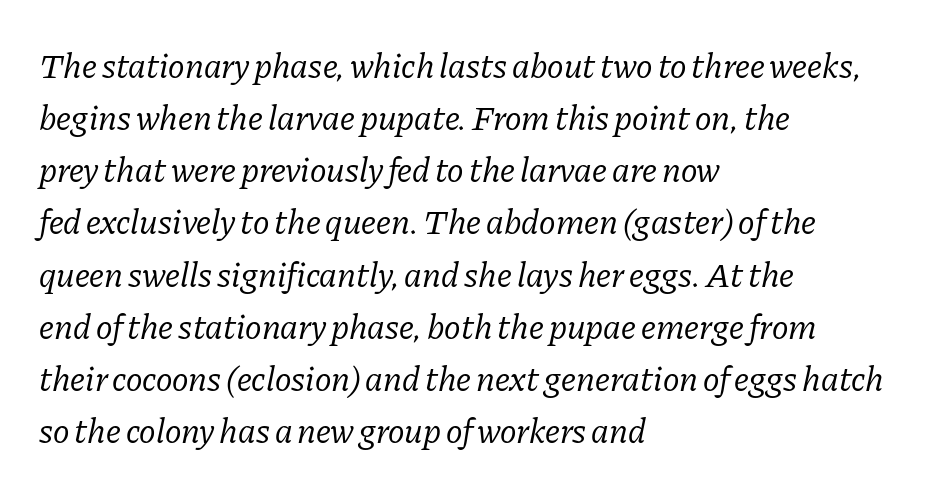
{"serif": "yes", "italic": "yes", "lean": "right", "slant_degrees": 11, "bold": "no", "weight": "regular", "width": "normal", "stroke_contrast": "low", "x_height": "medium", "monospaced": "no", "underline": "no", "align": "left", "line_spacing": "normal", "line_spacing_ratio": 1.49, "letter_spacing": "normal", "letter_spacing_em": 0.0, "glyph_px": 35}
